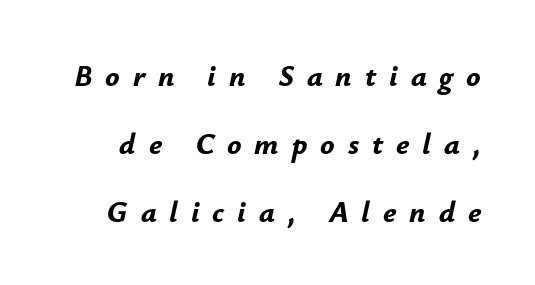
Q: Is the text bold? A: Yes.
Q: Is the text italic (slanted)? A: Yes, it leans right by about 12 degrees.
Q: Is the text underlined? A: No.
Q: Is the spacing between letters normal or unusually wide? A: Unusually wide.
Q: Is the spacing between lines tight, normal or loose? A: Loose.
Q: Width (condensed, normal, or wide)? A: Normal.
Q: Stroke contrast? A: Low.
Q: x-height? A: Small.
Q: Monospaced? A: No.
